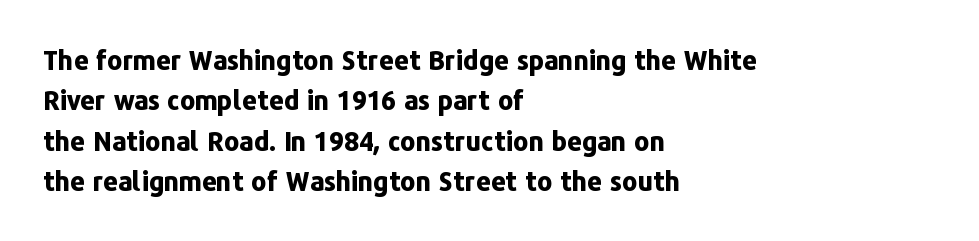
Q: Is the text bold? A: Yes.
Q: Is the text italic (slanted)? A: No, it is upright.
Q: Is the text underlined? A: No.
Q: How is the paragraph aligned? A: Left-aligned.
Q: Is the spacing between letters normal or unusually wide? A: Normal.
Q: Is the spacing between lines tight, normal or loose? A: Normal.
